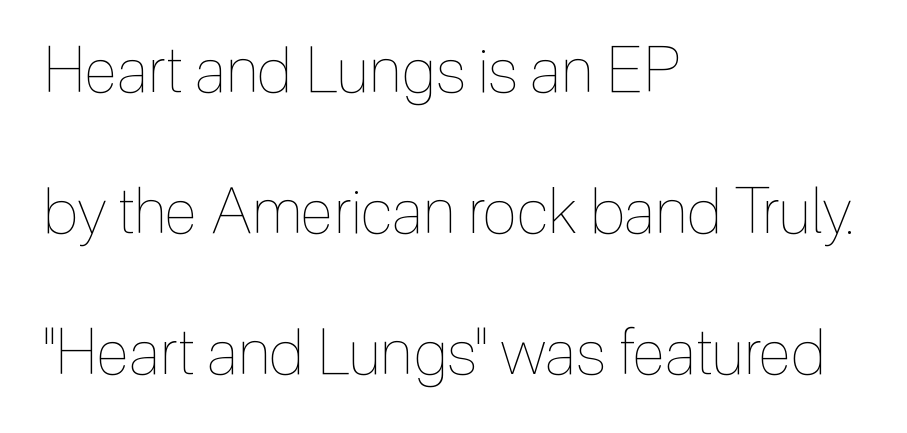
{"italic": "no", "bold": "no", "weight": "thin", "width": "condensed", "x_height": "medium", "monospaced": "no", "underline": "no", "align": "left", "line_spacing": "loose", "line_spacing_ratio": 2.24, "letter_spacing": "normal", "letter_spacing_em": 0.0, "glyph_px": 63}
